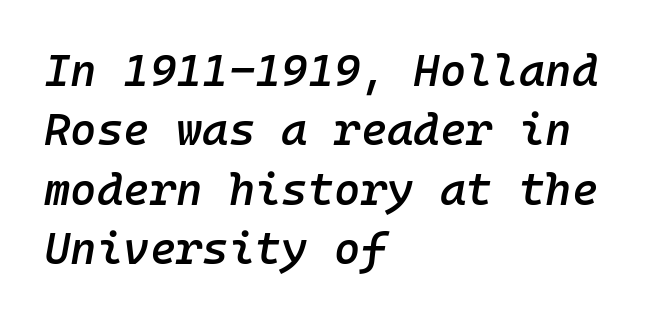
{"italic": "yes", "lean": "right", "slant_degrees": 10, "bold": "semi", "weight": "semibold", "width": "normal", "stroke_contrast": "low", "x_height": "medium", "monospaced": "yes", "underline": "no", "align": "left", "line_spacing": "normal", "line_spacing_ratio": 1.32, "letter_spacing": "normal", "letter_spacing_em": 0.0, "glyph_px": 45}
